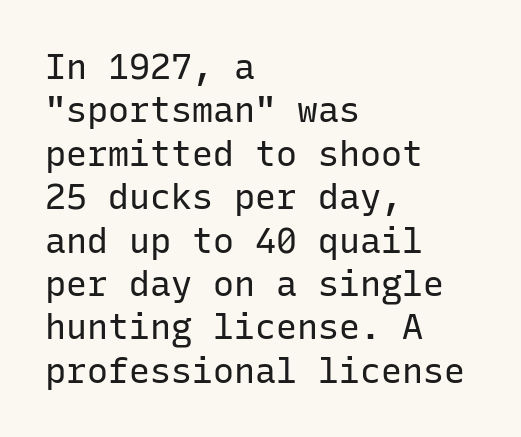
Layout note: lines flush left. This is the regular roman posture of the typeface. Check the space under the baseline: it is left empty. The text was rendered using a sans face with plain stroke endings.
